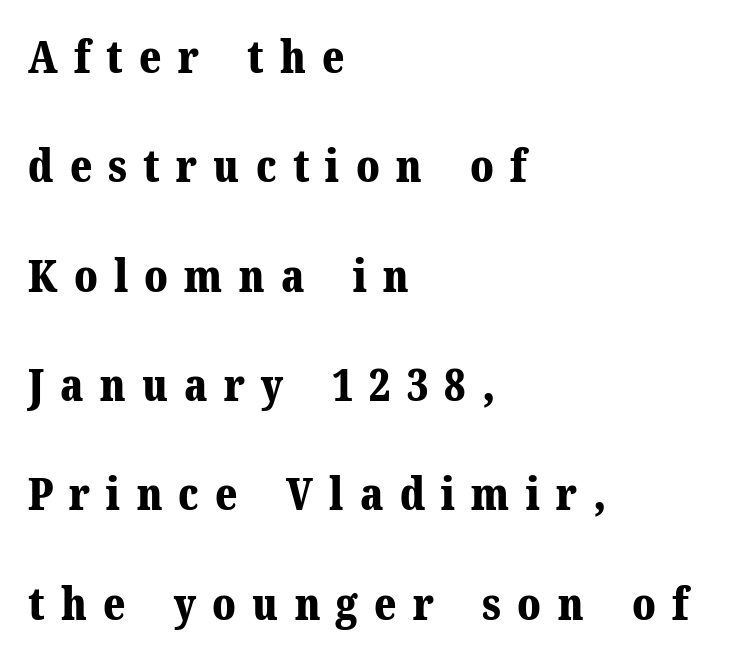
The image shows 45 px bold serif type, upright; set left-aligned, loose line spacing (2.43x), unusually wide letter spacing (+0.36 em), not underlined; medium stroke contrast and a medium x-height.
